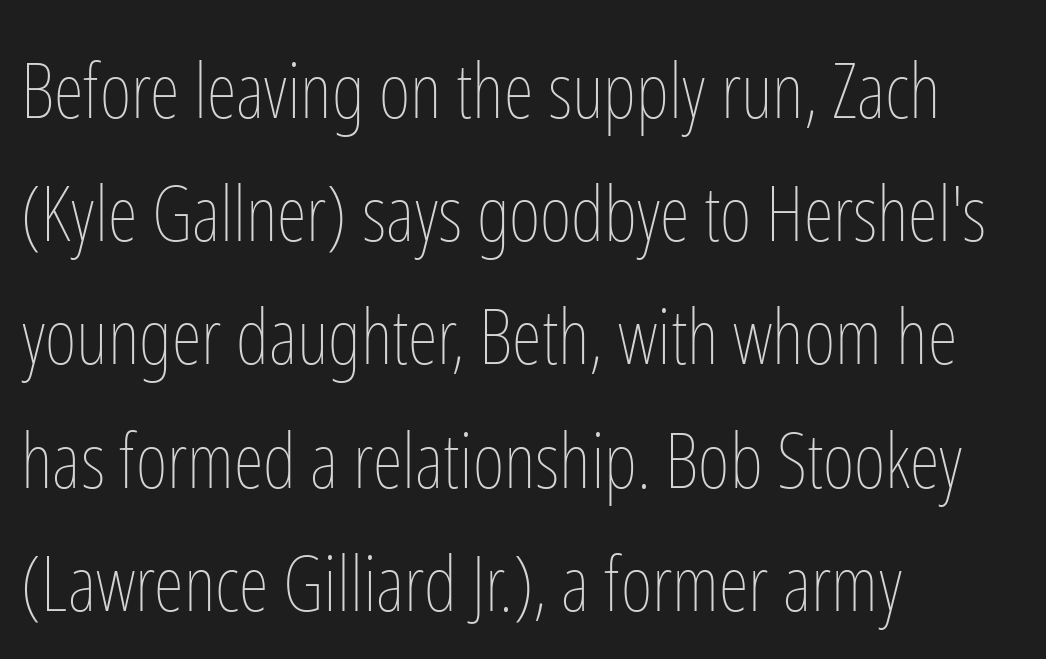
The image shows 77 px thin, condensed type, upright; set left-aligned, normal line spacing (1.6x), normal letter spacing, not underlined; low stroke contrast and a medium x-height.
